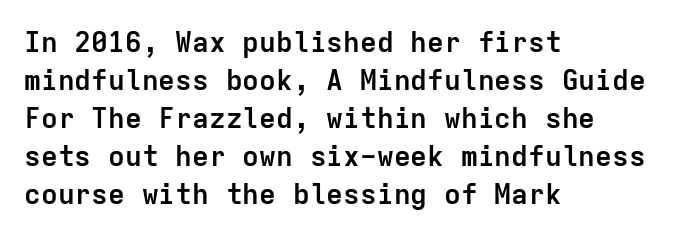
Q: Is the text bold? A: Yes.
Q: Is the text italic (slanted)? A: No, it is upright.
Q: Is the typeface a serif or a sans-serif typeface? A: Sans-serif.
Q: Is the text underlined? A: No.
Q: How is the paragraph aligned? A: Left-aligned.
Q: Is the spacing between letters normal or unusually wide? A: Normal.
Q: Is the spacing between lines tight, normal or loose? A: Normal.
Q: Width (condensed, normal, or wide)? A: Normal.
Q: Stroke contrast? A: Low.
Q: x-height? A: Medium.
Q: Monospaced? A: Yes.
